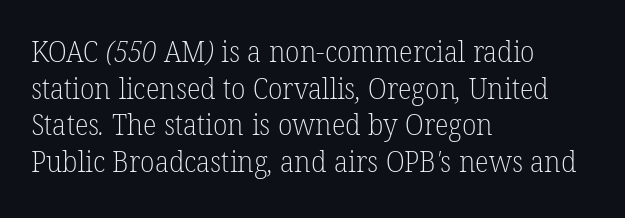
This is not heavy type; no bold has been used. These lines are composed in type with serifs. Horizontal bands of white between lines are of average thickness. The rendering uses natural spacing where letterforms have individual widths. All the whitespace from short lines collects on the right.
